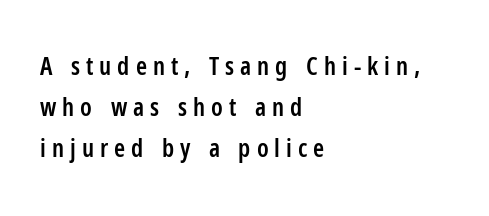
Compared with typical paragraphs, the rows here are spaced about the same. Teacher's note: observe the even left margin — that is flush-left alignment. If you drew a line through each stem, it would be perfectly vertical. Caption: expanded tracking, letters set apart.
